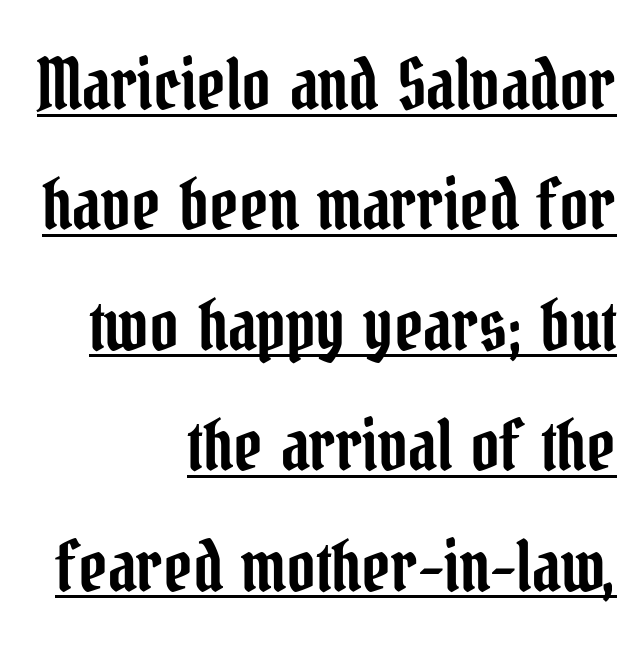
Q: Is the text italic (slanted)? A: No, it is upright.
Q: Is the typeface a serif or a sans-serif typeface? A: Serif.
Q: Is the text underlined? A: Yes.
Q: How is the paragraph aligned? A: Right-aligned.
Q: Is the spacing between letters normal or unusually wide? A: Normal.
Q: Width (condensed, normal, or wide)? A: Condensed.
Q: Stroke contrast? A: Low.
Q: x-height? A: Medium.
Q: Monospaced? A: No.
